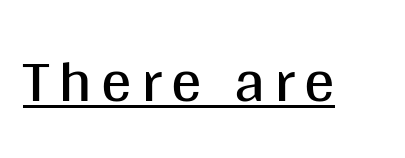
The typography opts for an upright posture over an oblique one. Think of a printed novel: that variable character pitch is what you see here. Every word sits above its own underline. Regarding serifs, this sample does without them. Letters have the restrained weight of plain body copy at most.
